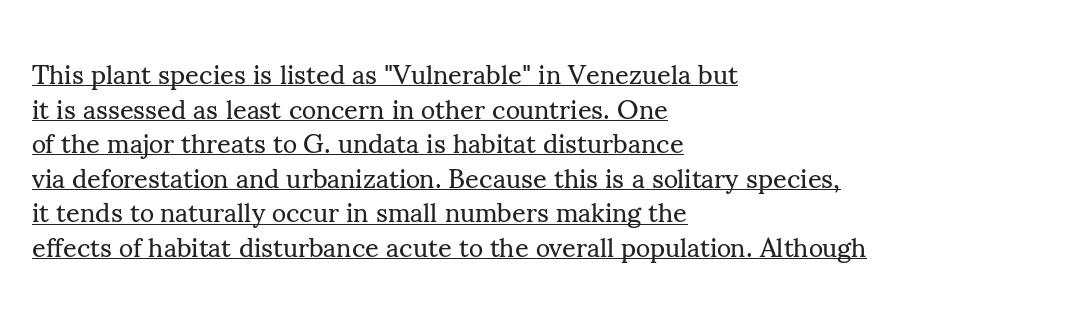
{"italic": "no", "bold": "no", "underline": "yes", "align": "left", "line_spacing": "normal", "line_spacing_ratio": 1.28, "letter_spacing": "normal", "letter_spacing_em": 0.0, "glyph_px": 27}
